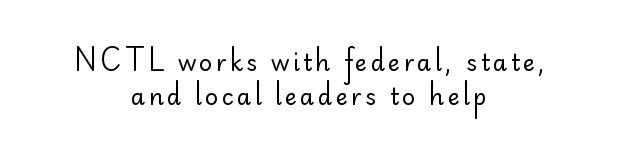
Q: Is the text bold? A: No.
Q: Is the text italic (slanted)? A: No, it is upright.
Q: Is the text underlined? A: No.
Q: How is the paragraph aligned? A: Centered.
Q: Is the spacing between lines tight, normal or loose? A: Normal.
